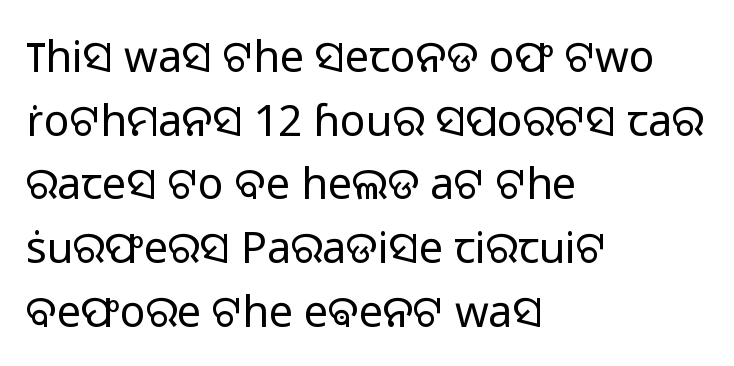
{"serif": "no", "italic": "no", "bold": "no", "weight": "light", "width": "normal", "stroke_contrast": "low", "x_height": "medium", "monospaced": "no", "underline": "no", "align": "left", "line_spacing": "normal", "line_spacing_ratio": 1.48, "letter_spacing": "normal", "letter_spacing_em": 0.0, "glyph_px": 43}
